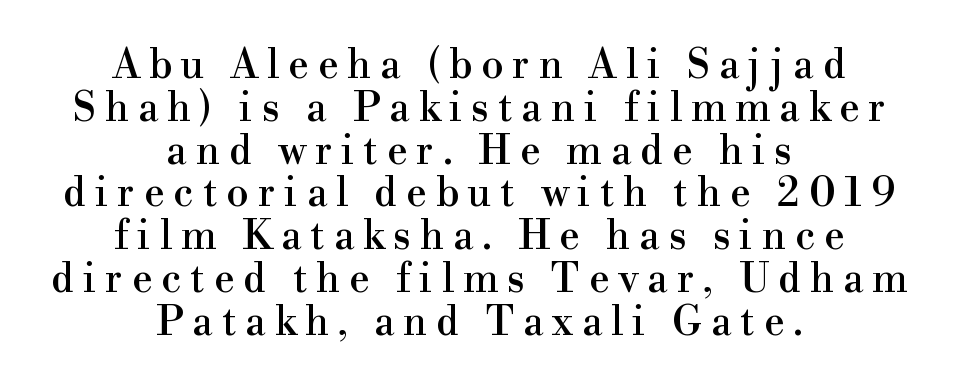
Q: Is the text italic (slanted)? A: No, it is upright.
Q: Is the typeface a serif or a sans-serif typeface? A: Serif.
Q: Is the text underlined? A: No.
Q: How is the paragraph aligned? A: Centered.
Q: Is the spacing between letters normal or unusually wide? A: Unusually wide.
Q: Is the spacing between lines tight, normal or loose? A: Tight.
Q: Width (condensed, normal, or wide)? A: Normal.
Q: x-height? A: Small.
Q: Monospaced? A: No.
